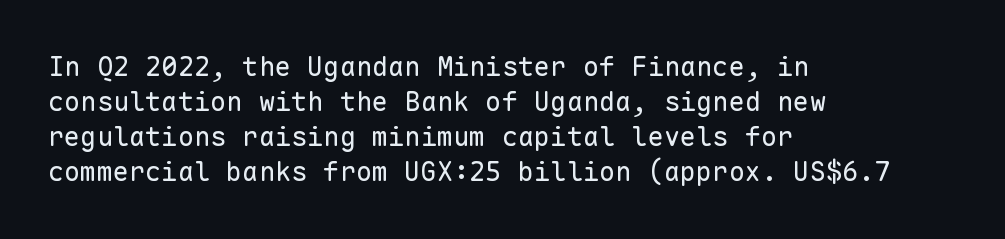
Style check: upright. Plain, unruled lines of type. The paragraph has a hard left edge and a soft right edge. This rendering leaves character spacing at its baseline value. A typesetter would call this leading conventional body-copy spacing. These glyphs show unthickened strokes, regular width or finer.
